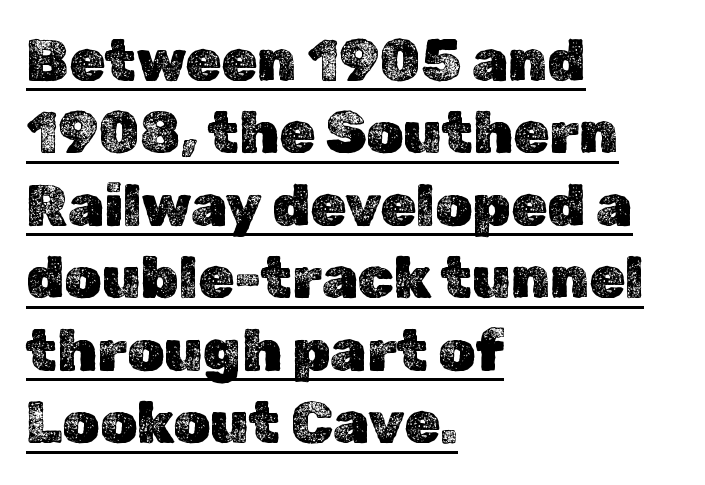
{"italic": "no", "width": "normal", "x_height": "medium", "monospaced": "no", "underline": "yes", "align": "left", "line_spacing": "normal", "line_spacing_ratio": 1.25, "letter_spacing": "normal", "letter_spacing_em": 0.0, "glyph_px": 58}
